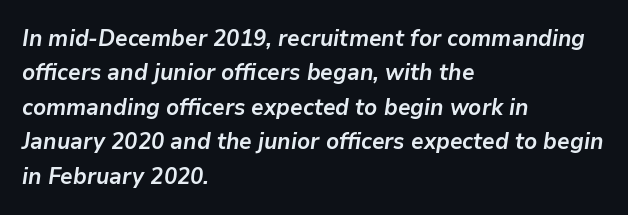
The image shows 23 px bold type, italic (leaning right); set left-aligned, normal line spacing (1.5x), normal letter spacing, not underlined.
